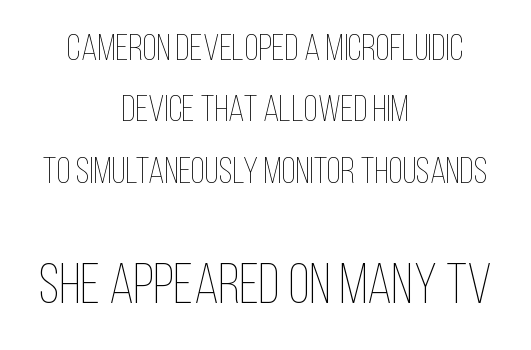
Q: Is the text bold? A: No.
Q: Is the text italic (slanted)? A: No, it is upright.
Q: Is the text underlined? A: No.
Q: How is the paragraph aligned? A: Centered.
Q: Is the spacing between letters normal or unusually wide? A: Normal.
Q: Is the spacing between lines tight, normal or loose? A: Normal.
Q: Which block of text is set in a larger size, the first (top) or the second (bottom)? A: The second (bottom) one.
Q: Width (condensed, normal, or wide)? A: Condensed.
Q: Stroke contrast? A: Low.
Q: x-height? A: Large.
Q: Monospaced? A: No.
